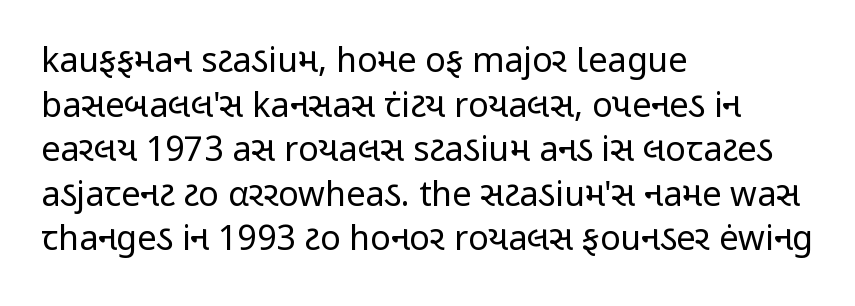
Does the copy run flush right? No — it runs flush left. Varying glyph widths throughout — classic text-font behaviour. Think standard paragraph weight, or any step lighter than that. Each row of text sits above clean, open space.
